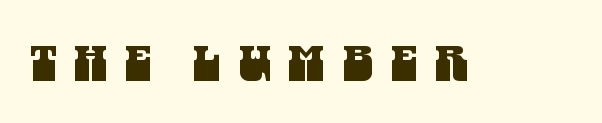
The image shows 48 px condensed sans-serif type; set unusually wide letter spacing (+0.36 em), not underlined; medium stroke contrast and a large x-height.
